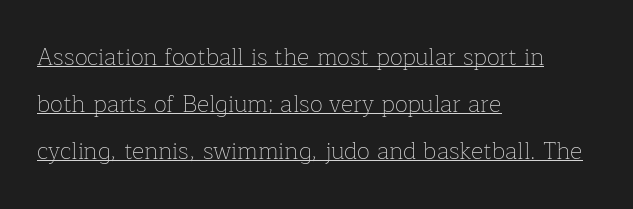
{"italic": "no", "bold": "no", "underline": "yes", "align": "left", "line_spacing": "loose", "line_spacing_ratio": 1.96, "letter_spacing": "normal", "letter_spacing_em": 0.0, "glyph_px": 24}
